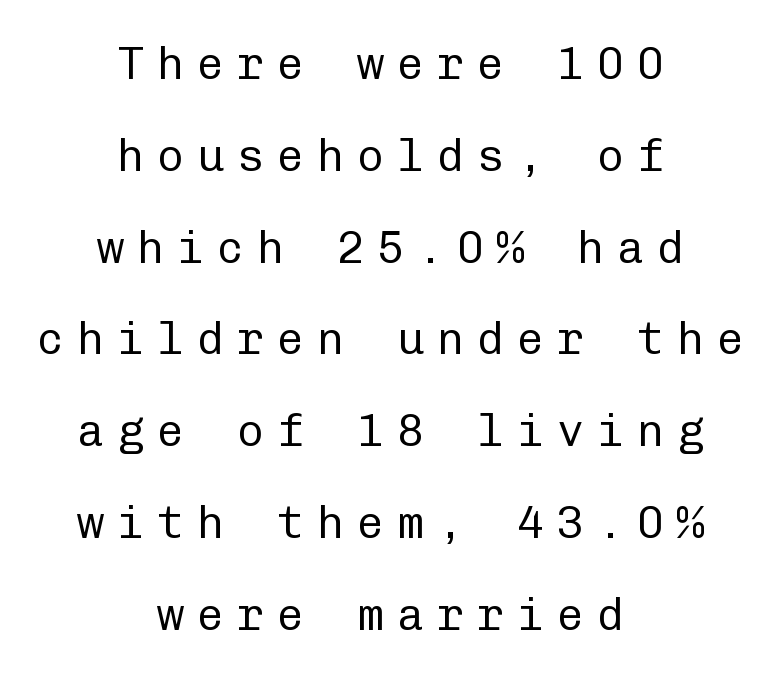
{"serif": "no", "italic": "no", "bold": "no", "weight": "regular", "width": "normal", "stroke_contrast": "low", "x_height": "medium", "monospaced": "yes", "underline": "no", "align": "center", "line_spacing": "loose", "line_spacing_ratio": 2.04, "letter_spacing": "wide", "letter_spacing_em": 0.29, "glyph_px": 45}
